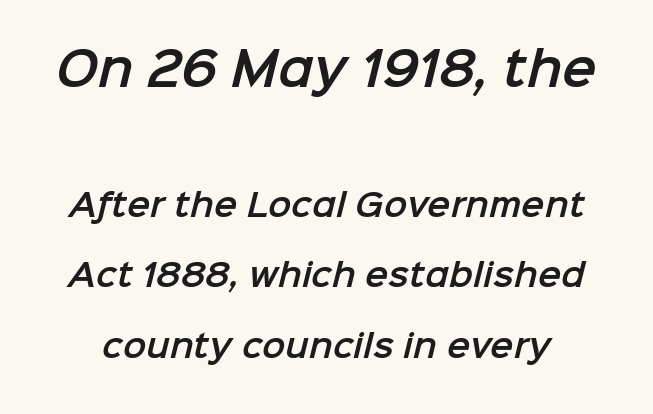
The image shows 46 px sans-serif type; set loose line spacing (2.28x), normal letter spacing, not underlined; the first (top) block is 1.48x larger; low stroke contrast and a medium x-height.
